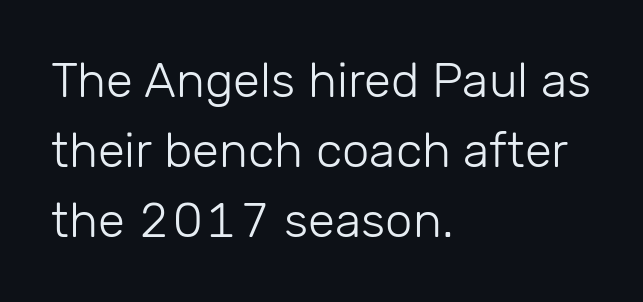
Q: Is the text bold? A: No.
Q: Is the text italic (slanted)? A: No, it is upright.
Q: Is the typeface a serif or a sans-serif typeface? A: Sans-serif.
Q: Is the text underlined? A: No.
Q: How is the paragraph aligned? A: Left-aligned.
Q: Is the spacing between letters normal or unusually wide? A: Normal.
Q: Is the spacing between lines tight, normal or loose? A: Normal.
Q: Width (condensed, normal, or wide)? A: Normal.
Q: Stroke contrast? A: Low.
Q: x-height? A: Medium.
Q: Monospaced? A: No.
